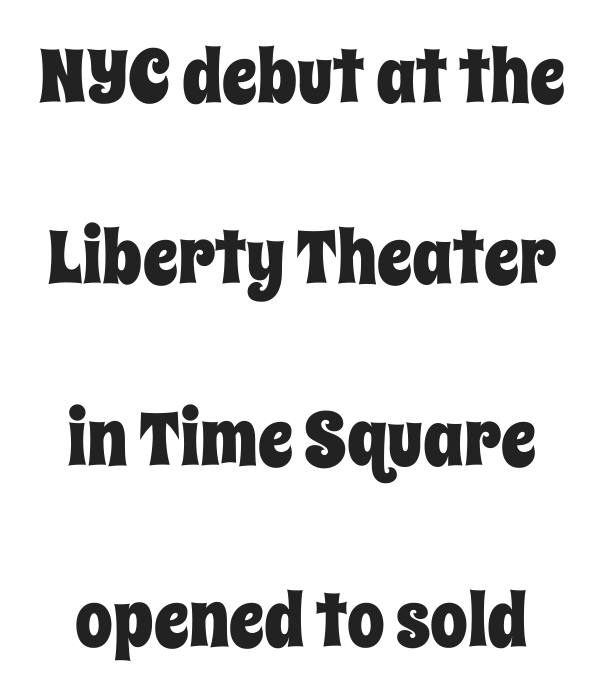
Q: Is the text italic (slanted)? A: No, it is upright.
Q: Is the text underlined? A: No.
Q: How is the paragraph aligned? A: Centered.
Q: Is the spacing between letters normal or unusually wide? A: Normal.
Q: Is the spacing between lines tight, normal or loose? A: Loose.
Q: Width (condensed, normal, or wide)? A: Condensed.
Q: Stroke contrast? A: Low.
Q: x-height? A: Large.
Q: Monospaced? A: No.
